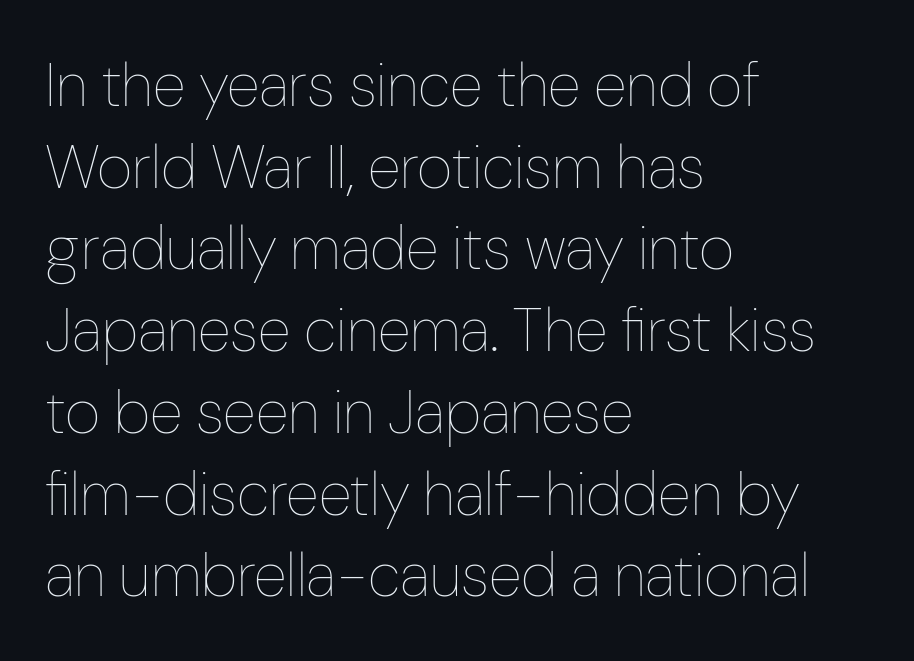
Glance below the letters and you will spot only blank space. Whoever set this chose a conventional vertical rhythm. This sample uses plain, unmodified letter spacing. Reading down the block, your eye returns to a fixed left position each line. No letter is thick-stroked: the sample isn't bold. Character widths vary here, with narrow letters taking less room than wide ones.
